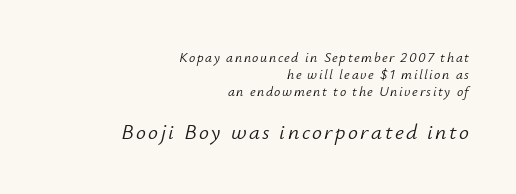
{"italic": "yes", "lean": "right", "slant_degrees": 12, "bold": "no", "underline": "no", "align": "right", "line_spacing_ratio": 1.21, "larger_block": "second", "size_ratio": 1.57, "glyph_px": 22}
